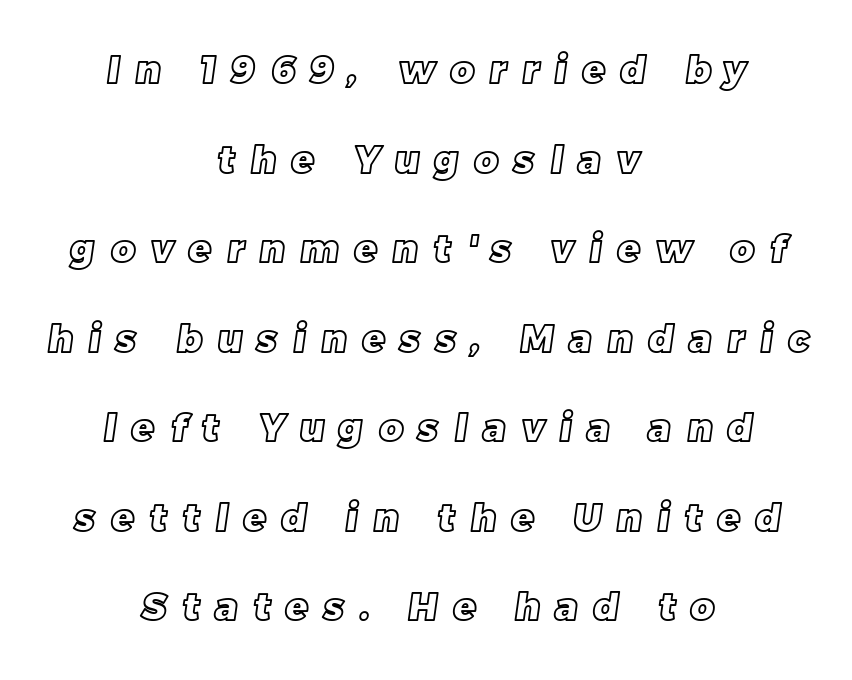
The letters are spread apart with noticeably loose tracking. Here the designer chose a conventional face with non-uniform glyph widths. How would I describe the line gaps? Wide and relaxed. The area under the type is left untouched. Horizontally, the lines are justified to the midpoint only.
